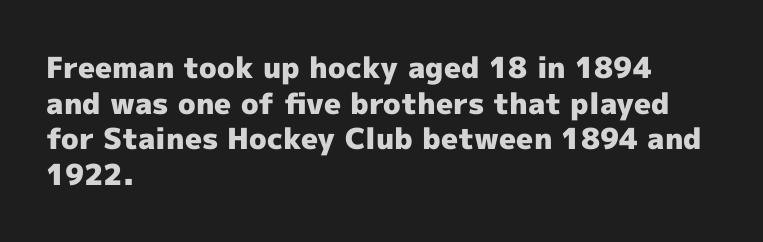
Q: Is the text bold? A: Yes.
Q: Is the text italic (slanted)? A: No, it is upright.
Q: Is the typeface a serif or a sans-serif typeface? A: Sans-serif.
Q: Is the text underlined? A: No.
Q: How is the paragraph aligned? A: Left-aligned.
Q: Is the spacing between letters normal or unusually wide? A: Normal.
Q: Width (condensed, normal, or wide)? A: Normal.
Q: x-height? A: Medium.
Q: Monospaced? A: No.
